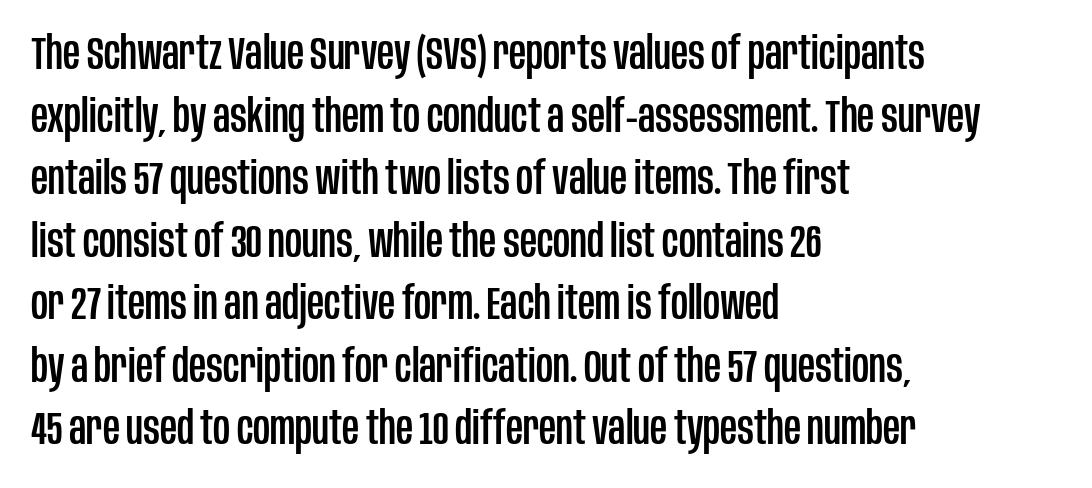
A typesetter would call this zero additional tracking. The lines are quadded left. Quick note: underline off. Students, observe: this is what conventionally led text looks like. Think of a printed novel: that variable character pitch is what you see here. Is there any slant? The stems are plumb.
